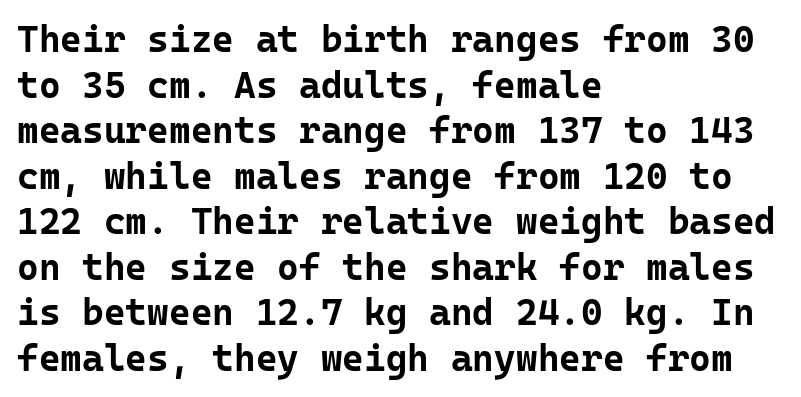
Just letters on the line, the space beneath them empty. The lettering holds an erect, upright posture throughout. The rendering uses typewriter-style spacing with identical character cells. The compositor pushed each line to the left boundary.
